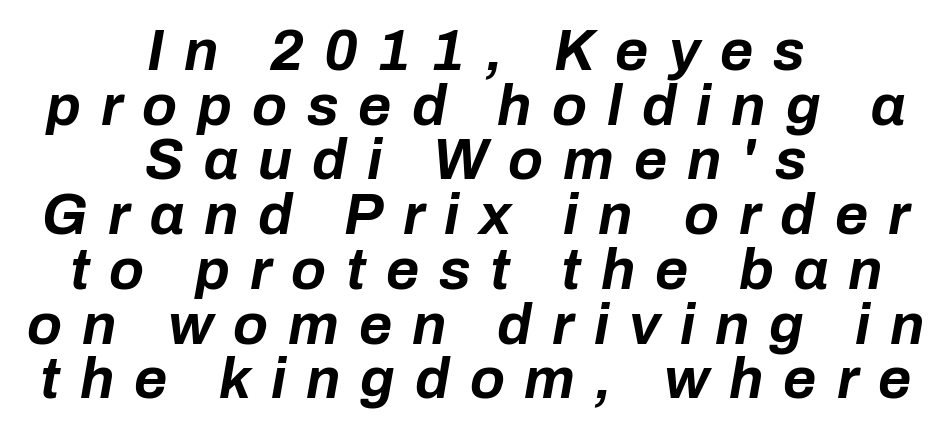
Posture: slanted. A dark, heavy texture on the line: the type is bold. Has an underline been added? It has not. You could barely slide anything between these rows. Proportional: the letters do not fall into vertical columns.
